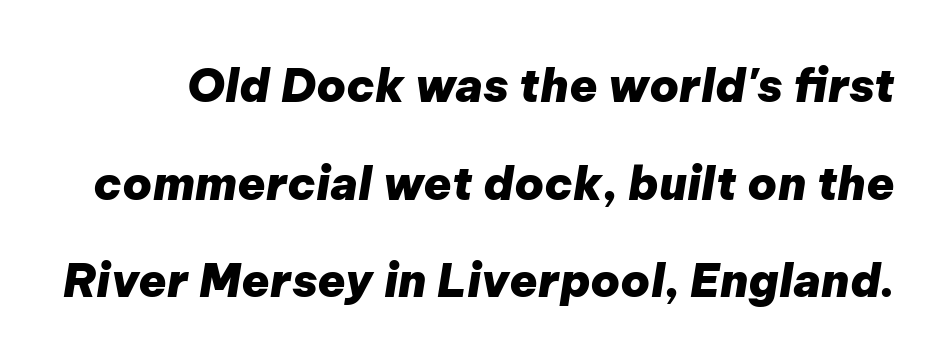
{"italic": "yes", "lean": "right", "slant_degrees": 9, "bold": "yes", "weight": "heavy", "width": "normal", "stroke_contrast": "low", "x_height": "medium", "monospaced": "no", "underline": "no", "line_spacing": "loose", "line_spacing_ratio": 2.12, "letter_spacing": "normal", "letter_spacing_em": 0.0, "glyph_px": 46}
